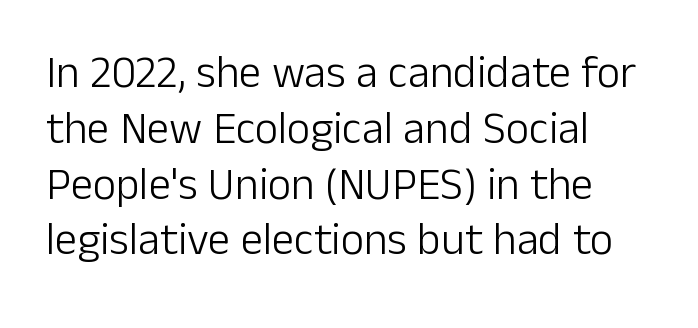
{"serif": "no", "italic": "no", "bold": "no", "weight": "light", "width": "normal", "stroke_contrast": "low", "x_height": "medium", "monospaced": "no", "underline": "no", "align": "left", "line_spacing_ratio": 1.24, "letter_spacing": "normal", "letter_spacing_em": 0.0, "glyph_px": 45}
